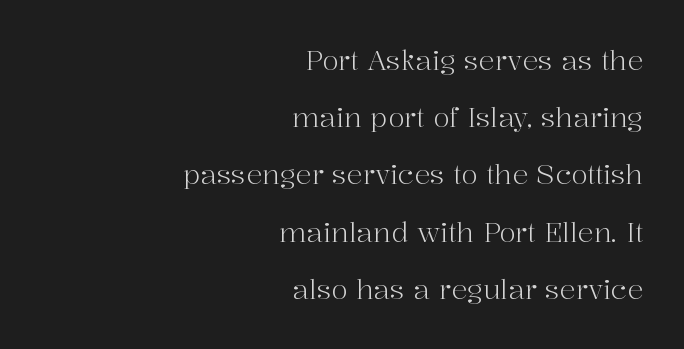
The image shows 27 px text type, upright; set right-aligned, loose line spacing (2.12x), normal letter spacing, not underlined.
